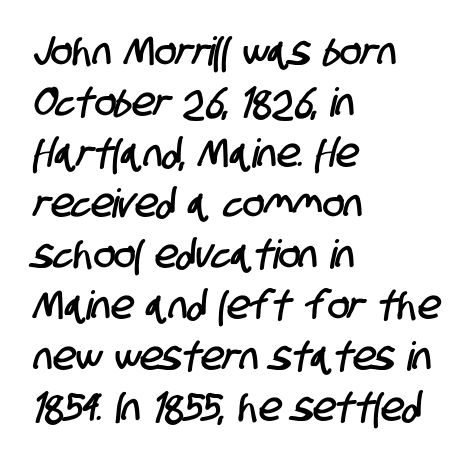
This rendering employs a face without finishing strokes, i.e., a sans-serif. The rows are spaced the way most documents space them. This rendering leaves character spacing at its baseline value. A typesetter would call this proportional, since set widths differ per character. The strip under each line holds only bare page. Every row of glyphs begins at an identical x-position on the left.
